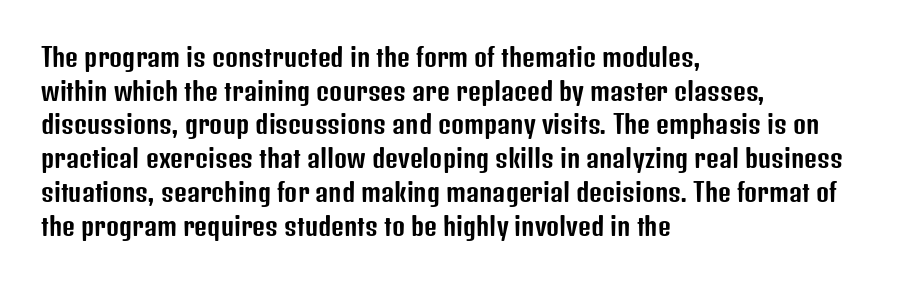
Caption: multi-line text, flush left, ragged right. The font's upright variant was chosen for this text. What stands out about the letter spacing? Nothing — it is the standard amount. Has an underline been added? It has not. This block has exactly the height ordinary leading produces.
